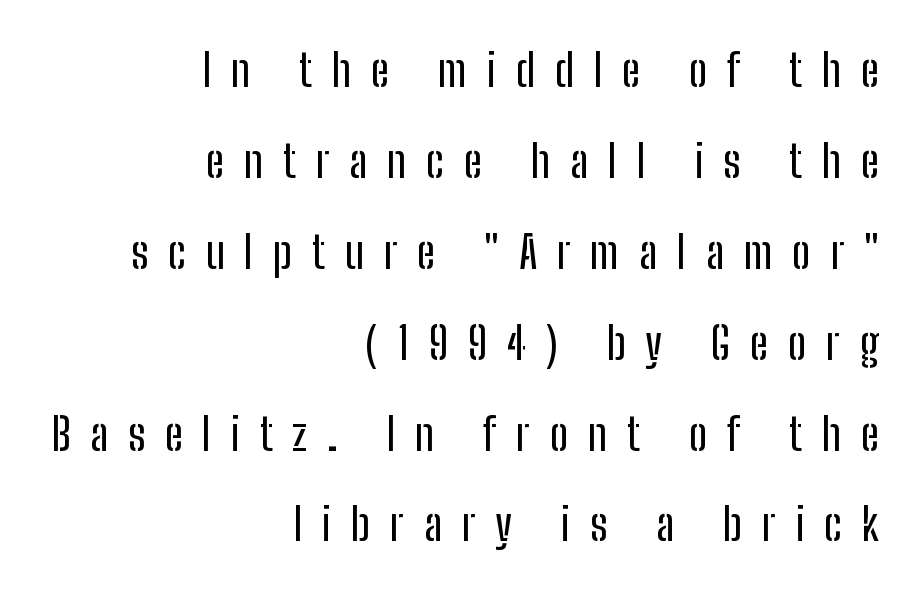
{"serif": "no", "italic": "no", "width": "condensed", "stroke_contrast": "low", "x_height": "medium", "monospaced": "no", "underline": "no", "align": "right", "line_spacing": "loose", "line_spacing_ratio": 2.02, "letter_spacing": "wide", "letter_spacing_em": 0.44, "glyph_px": 45}
